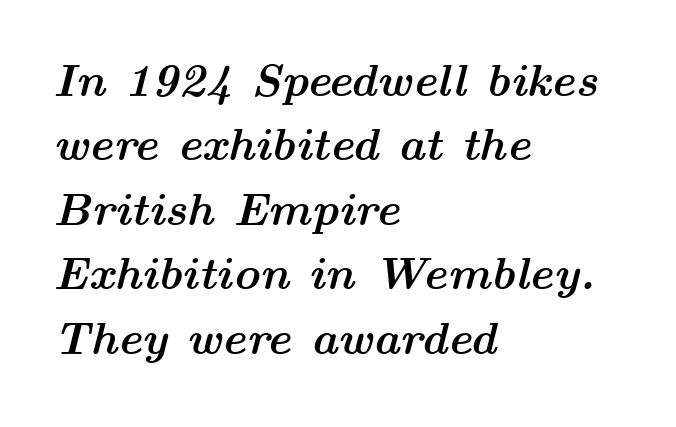
Q: Is the text bold? A: Yes.
Q: Is the text italic (slanted)? A: Yes, it leans right by about 14 degrees.
Q: Is the text underlined? A: No.
Q: How is the paragraph aligned? A: Left-aligned.
Q: Is the spacing between letters normal or unusually wide? A: Normal.
Q: Is the spacing between lines tight, normal or loose? A: Normal.
Q: Width (condensed, normal, or wide)? A: Wide.
Q: Stroke contrast? A: Medium.
Q: x-height? A: Medium.
Q: Monospaced? A: No.
